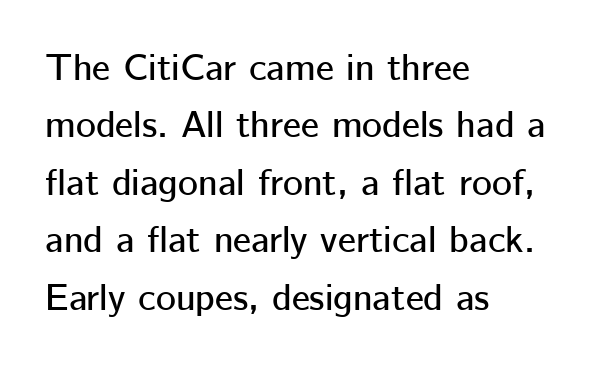
The image shows 38 px sans-serif type, upright; set left-aligned, normal line spacing (1.51x), normal letter spacing, not underlined; low stroke contrast and a medium x-height.
